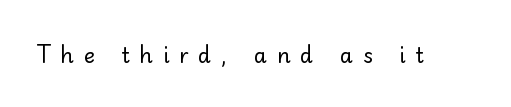
Heaviness? Minimal to ordinary, like unemphasized prose. Glance below the letters and you will spot only blank space. The letters stand upright; this is a roman face. The letters are spread apart with noticeably loose tracking.
